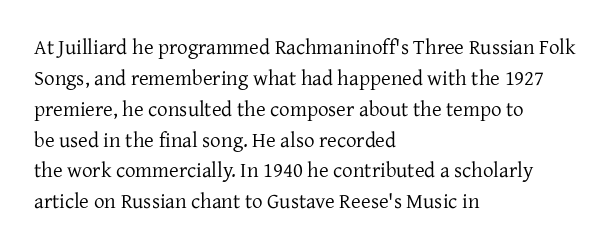
{"italic": "no", "bold": "no", "underline": "no", "align": "left", "line_spacing": "normal", "line_spacing_ratio": 1.47, "letter_spacing": "normal", "letter_spacing_em": 0.0, "glyph_px": 21}
